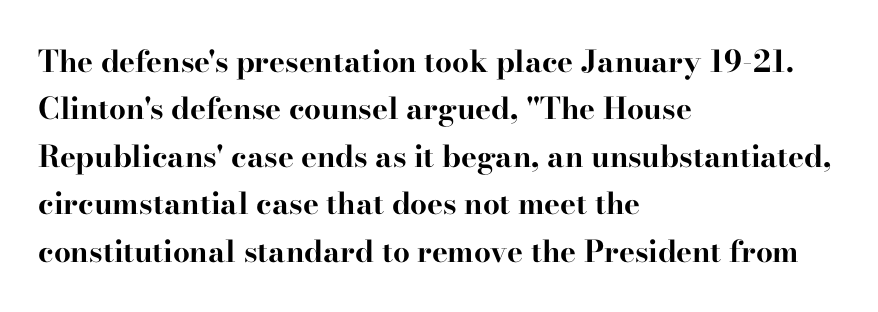
The image shows 30 px bold, wide serif type, upright; set left-aligned, normal line spacing (1.58x), normal letter spacing, not underlined; high stroke contrast and a small x-height.
